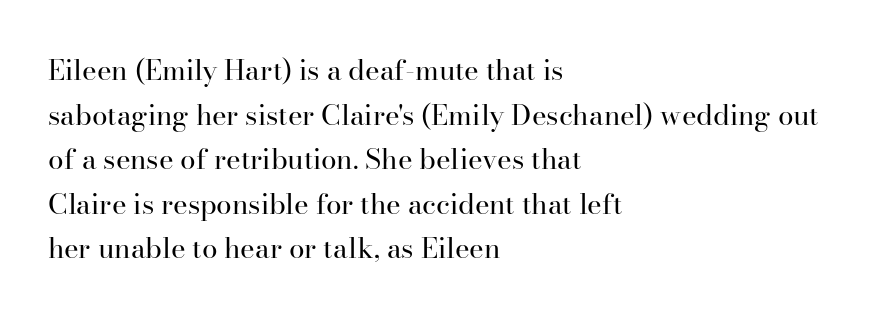
{"serif": "yes", "italic": "no", "bold": "no", "weight": "regular", "width": "normal", "stroke_contrast": "high", "x_height": "small", "monospaced": "no", "underline": "no", "align": "left", "line_spacing": "normal", "line_spacing_ratio": 1.59, "letter_spacing": "normal", "letter_spacing_em": 0.0, "glyph_px": 28}
